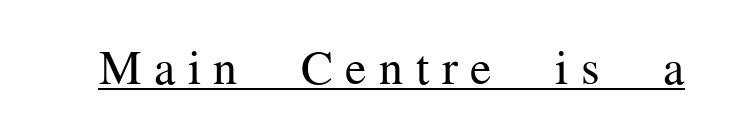
Q: Is the text bold? A: No.
Q: Is the text italic (slanted)? A: No, it is upright.
Q: Is the typeface a serif or a sans-serif typeface? A: Serif.
Q: Is the text underlined? A: Yes.
Q: Is the spacing between letters normal or unusually wide? A: Unusually wide.
Q: Width (condensed, normal, or wide)? A: Normal.
Q: Stroke contrast? A: Medium.
Q: x-height? A: Medium.
Q: Monospaced? A: No.
